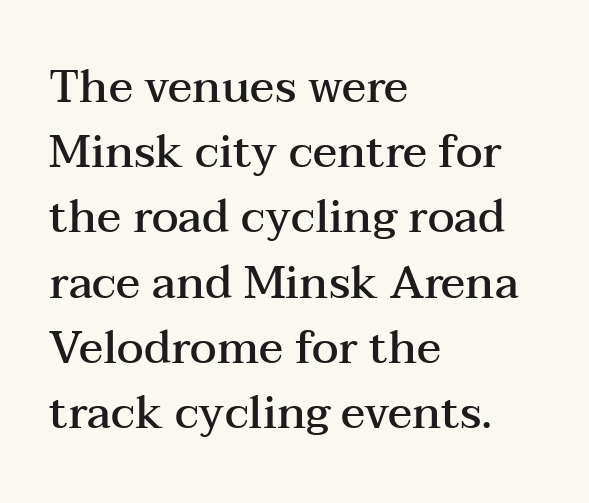
Q: Is the text bold? A: Semi-bold.
Q: Is the text italic (slanted)? A: No, it is upright.
Q: Is the typeface a serif or a sans-serif typeface? A: Serif.
Q: Is the text underlined? A: No.
Q: How is the paragraph aligned? A: Left-aligned.
Q: Is the spacing between letters normal or unusually wide? A: Normal.
Q: Is the spacing between lines tight, normal or loose? A: Normal.
Q: Width (condensed, normal, or wide)? A: Wide.
Q: Stroke contrast? A: Medium.
Q: x-height? A: Medium.
Q: Monospaced? A: No.
